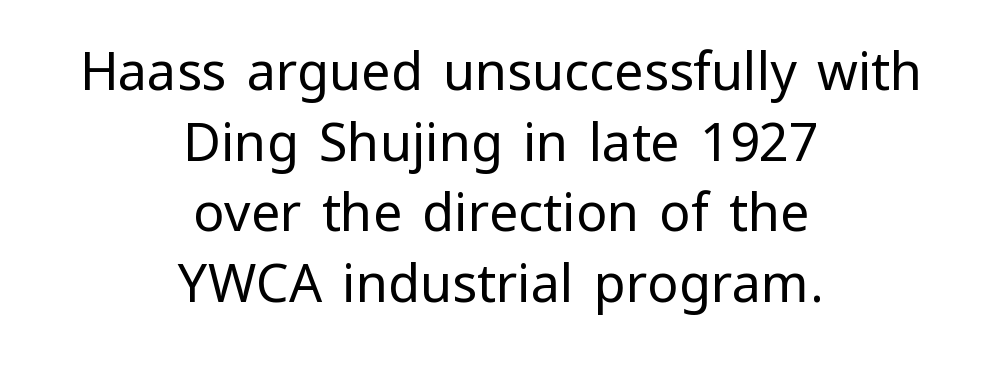
Nothing unusual about the tracking: characters are spaced as the font intends. The words here are not underlined. Does the leading feel generous? No, just average. Counters stay open thanks to moderate or lighter strokes.
